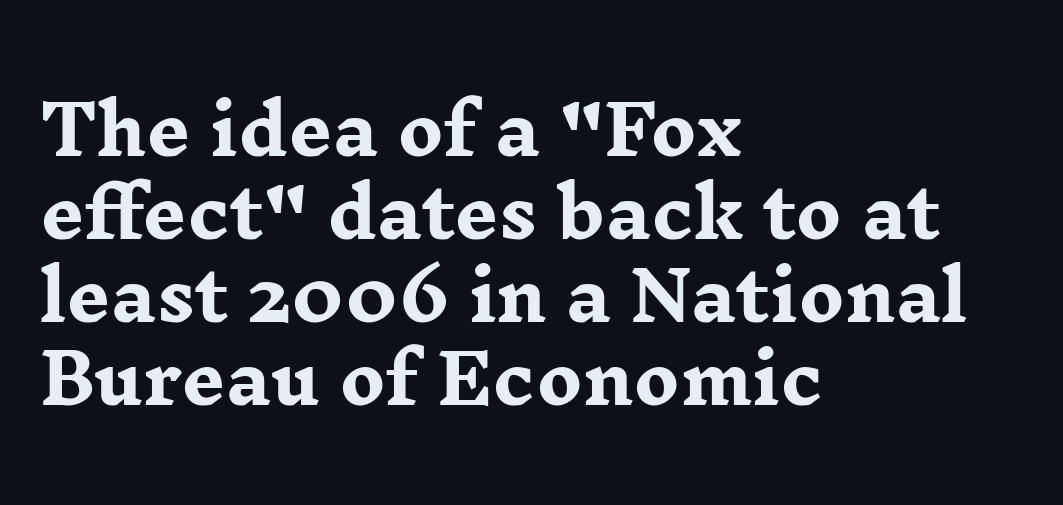
{"serif": "yes", "italic": "no", "bold": "yes", "weight": "heavy", "width": "wide", "stroke_contrast": "low", "x_height": "medium", "monospaced": "no", "underline": "no", "align": "left", "line_spacing_ratio": 1.22, "letter_spacing": "normal", "letter_spacing_em": 0.0, "glyph_px": 68}
